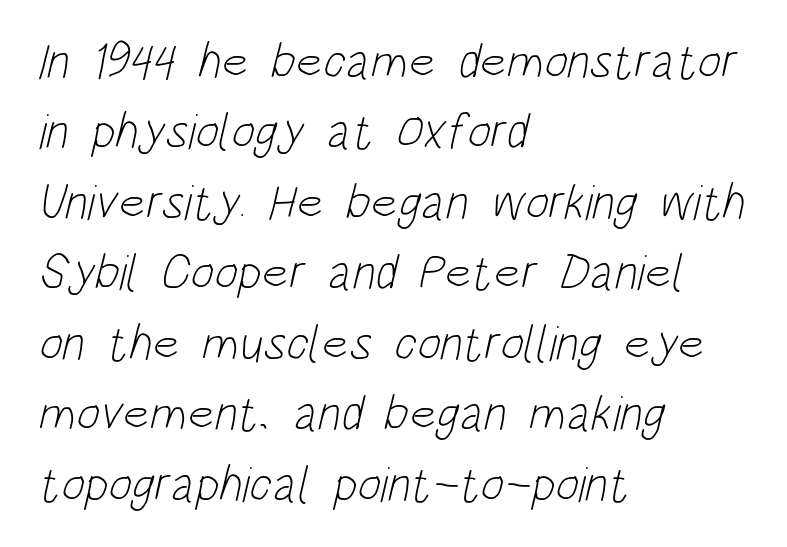
Q: Is the text bold? A: No.
Q: Is the typeface a serif or a sans-serif typeface? A: Sans-serif.
Q: Is the text underlined? A: No.
Q: How is the paragraph aligned? A: Left-aligned.
Q: Is the spacing between letters normal or unusually wide? A: Normal.
Q: Is the spacing between lines tight, normal or loose? A: Normal.
Q: Width (condensed, normal, or wide)? A: Condensed.
Q: Stroke contrast? A: Low.
Q: x-height? A: Large.
Q: Monospaced? A: No.
